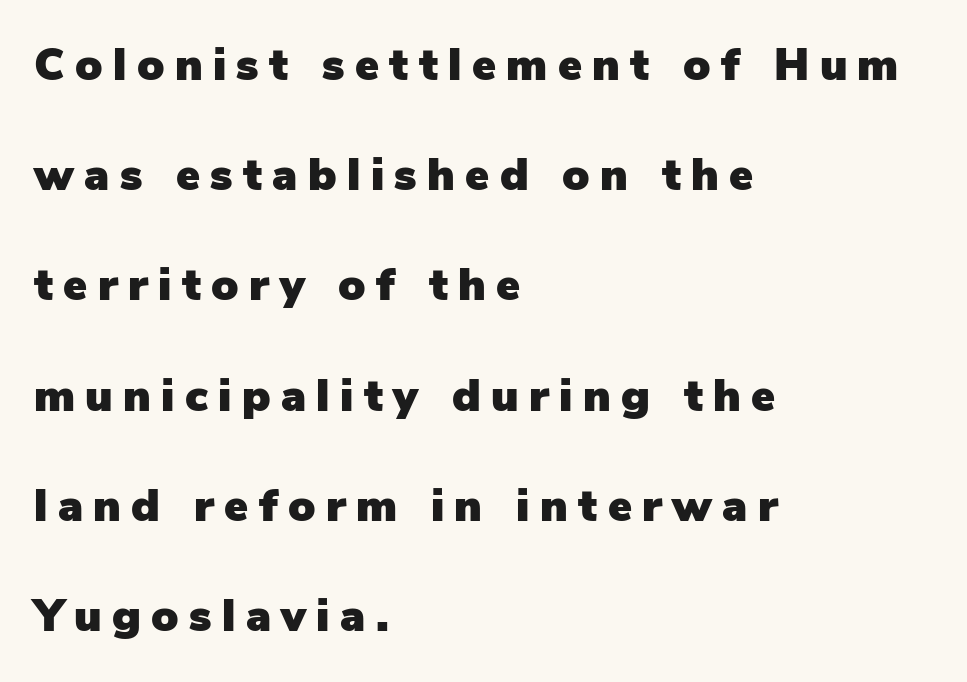
Q: Is the text italic (slanted)? A: No, it is upright.
Q: Is the typeface a serif or a sans-serif typeface? A: Sans-serif.
Q: Is the text underlined? A: No.
Q: How is the paragraph aligned? A: Left-aligned.
Q: Is the spacing between letters normal or unusually wide? A: Unusually wide.
Q: Is the spacing between lines tight, normal or loose? A: Loose.
Q: Width (condensed, normal, or wide)? A: Normal.
Q: Stroke contrast? A: Low.
Q: x-height? A: Medium.
Q: Monospaced? A: No.
